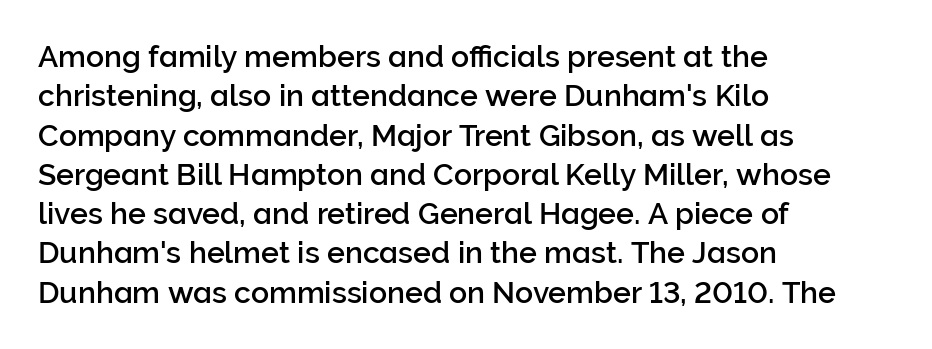
The image shows 30 px sans-serif type, upright; set left-aligned, normal line spacing (1.31x), normal letter spacing, not underlined; low stroke contrast and a medium x-height.
